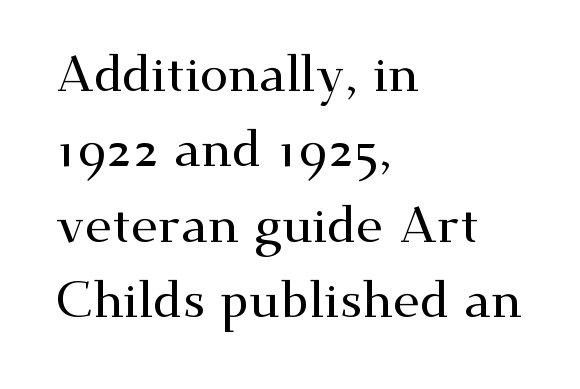
The image shows 51 px wide serif type, upright; set left-aligned, normal line spacing (1.48x), normal letter spacing, not underlined; medium stroke contrast and a small x-height.
